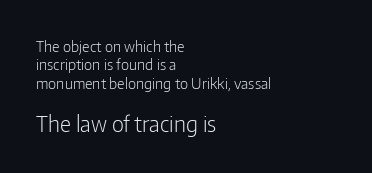
No extra tracking has been applied to these lines. Each row of text sits above clean, open space. No italicization has been applied; the sample stays upright. The emphasis by scale lands on block number two, below. Teacher's note: observe the even left margin — that is flush-left alignment. Think standard paragraph weight, or any step lighter than that.
